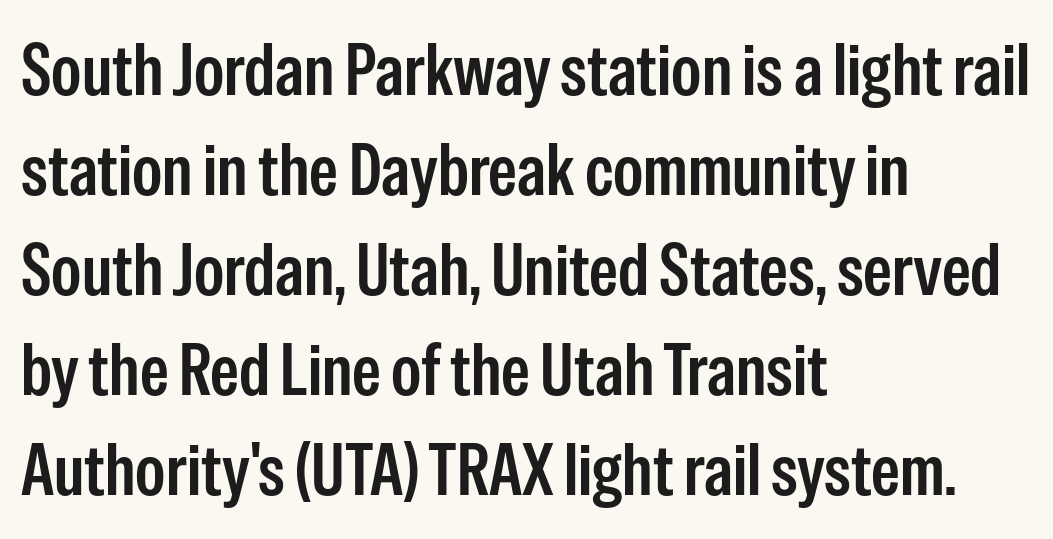
Q: Is the text italic (slanted)? A: No, it is upright.
Q: Is the typeface a serif or a sans-serif typeface? A: Sans-serif.
Q: Is the text underlined? A: No.
Q: How is the paragraph aligned? A: Left-aligned.
Q: Is the spacing between letters normal or unusually wide? A: Normal.
Q: Is the spacing between lines tight, normal or loose? A: Normal.
Q: Width (condensed, normal, or wide)? A: Condensed.
Q: Stroke contrast? A: Low.
Q: x-height? A: Medium.
Q: Monospaced? A: No.
